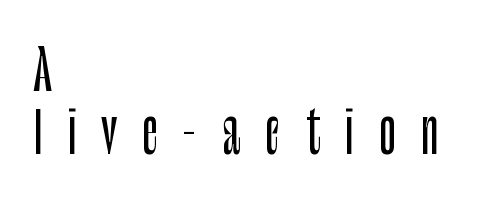
The strip under each line holds only bare page. In terms of letterform style, serifs are entirely absent. The type is letterspaced generously, with wide tracking. Cramped leading. Posture: straight, roman, zero tilt.
